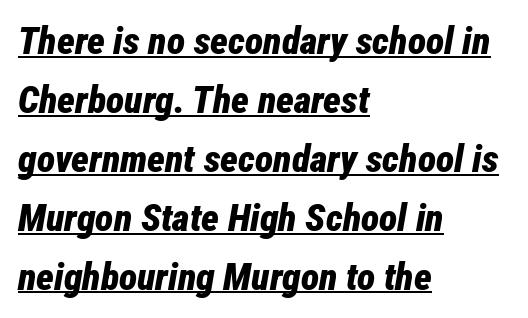
The image shows 38 px bold, condensed type, italic (leaning right); set left-aligned, normal line spacing (1.55x), normal letter spacing, underlined; low stroke contrast and a medium x-height.
